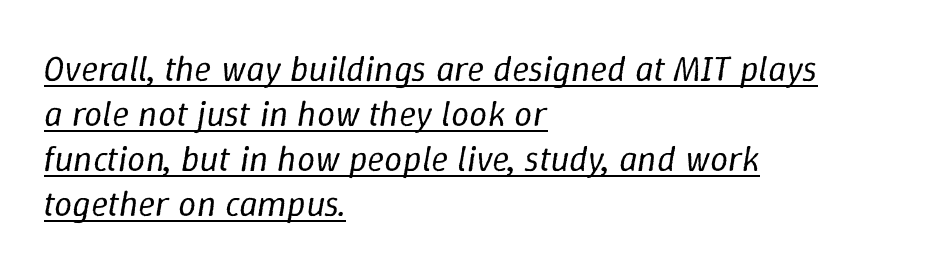
Q: Is the text bold? A: No.
Q: Is the text italic (slanted)? A: Yes, it leans right by about 9 degrees.
Q: Is the text underlined? A: Yes.
Q: How is the paragraph aligned? A: Left-aligned.
Q: Is the spacing between letters normal or unusually wide? A: Normal.
Q: Is the spacing between lines tight, normal or loose? A: Normal.
Q: Width (condensed, normal, or wide)? A: Normal.
Q: Stroke contrast? A: Low.
Q: x-height? A: Medium.
Q: Monospaced? A: No.
